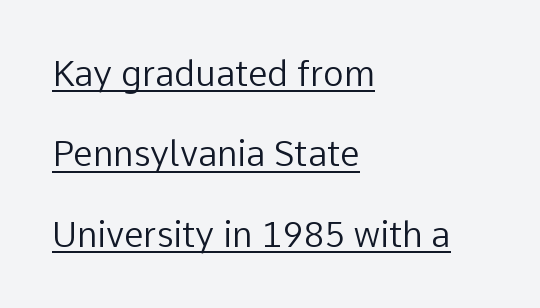
Notice how a bar underscores the lettering throughout. Italic? Not at all — the glyphs are vertical. This sample uses plain, unmodified letter spacing. The face used here is proportionally spaced, like ordinary book or web type. Whoever set this chose breathing room over compactness in the vertical rhythm.
